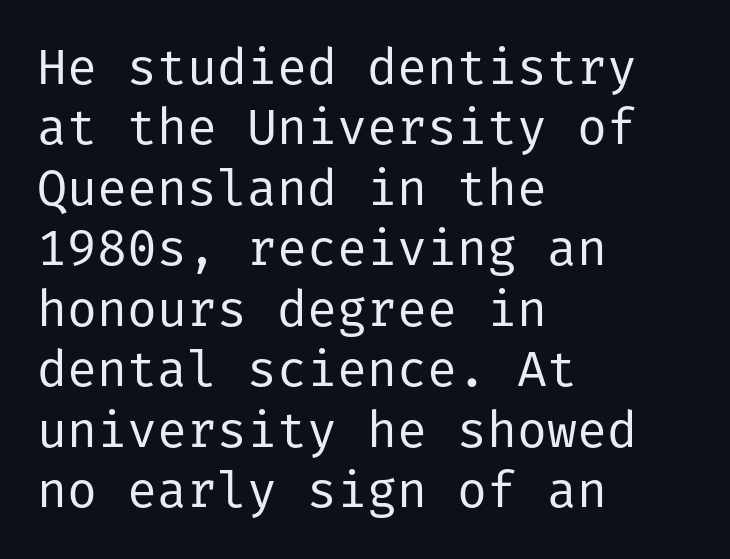
{"serif": "no", "italic": "no", "bold": "no", "weight": "regular", "width": "normal", "stroke_contrast": "low", "x_height": "medium", "underline": "no", "align": "left", "line_spacing_ratio": 1.21, "letter_spacing": "normal", "letter_spacing_em": 0.0, "glyph_px": 50}
